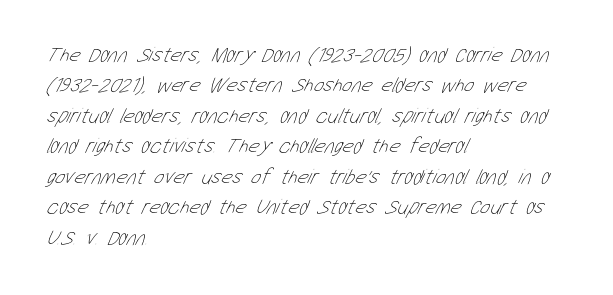
The image shows 21 px text type; set left-aligned, normal line spacing (1.45x), normal letter spacing, not underlined.
